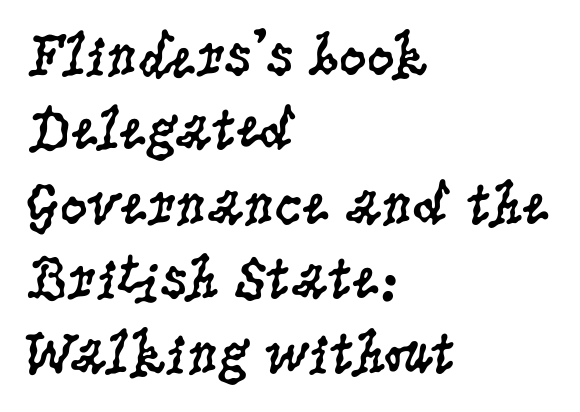
The image shows 61 px regular-weight, condensed serif type; set left-aligned, line spacing 1.22x, normal letter spacing, not underlined; low stroke contrast and a large x-height.
